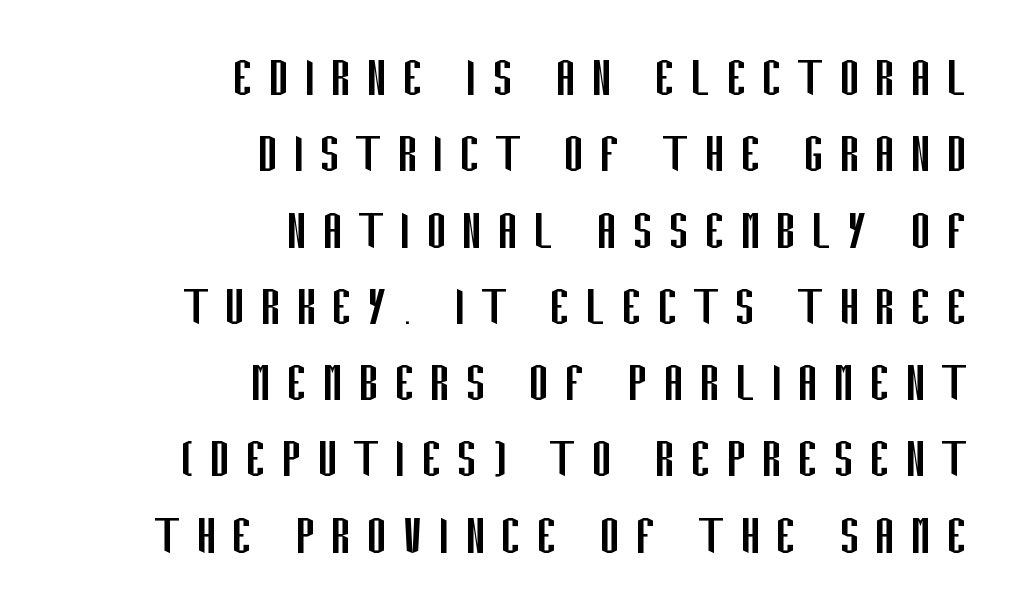
{"serif": "no", "italic": "no", "bold": "no", "weight": "regular", "width": "condensed", "stroke_contrast": "low", "x_height": "large", "monospaced": "no", "underline": "no", "align": "right", "line_spacing_ratio": 1.23, "letter_spacing": "wide", "letter_spacing_em": 0.24, "glyph_px": 62}
